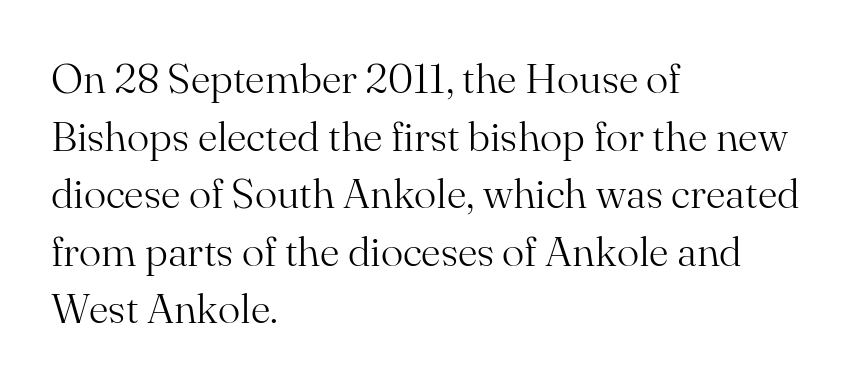
Compared with typical body copy, the letter spacing here is the same. The letters carry serifs — small finishing strokes at the ends of their stems. Caption: face not bold, strokes unweighted. Spacing verdict: proportional, widths tailored to each character.
